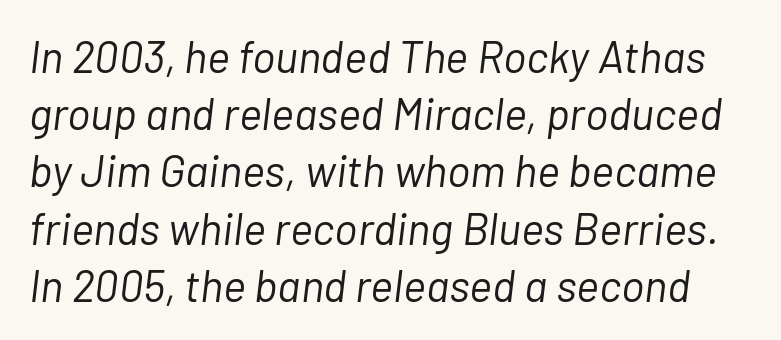
The image shows 44 px light type, italic (leaning right); set normal line spacing (1.3x), normal letter spacing, not underlined; low stroke contrast and a medium x-height.
